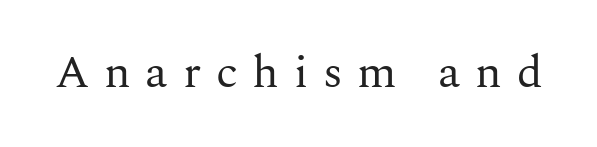
There is plenty of visible air inserted between adjacent glyphs. This sample uses a serif face. Vertical stems look standard width or narrower in stroke. The passage shown is typed in a proportional face where columns would drift. Is there any slant? The stems are plumb.
